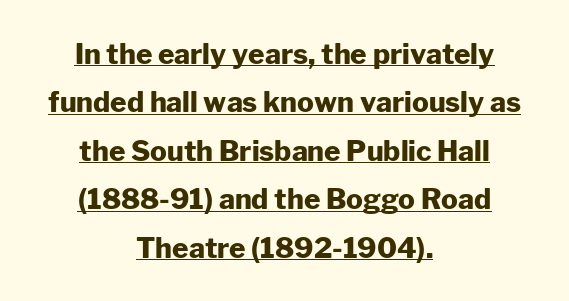
The gaps between neighbouring characters are ordinary and unremarkable. These lines are rendered in a variable-pitch font. Unlike a traditional serif, this face leaves its strokes unadorned. Tall strokes in this sample are plumb rather than angled. Bold? Absolutely — the strokes are thick and heavy.
